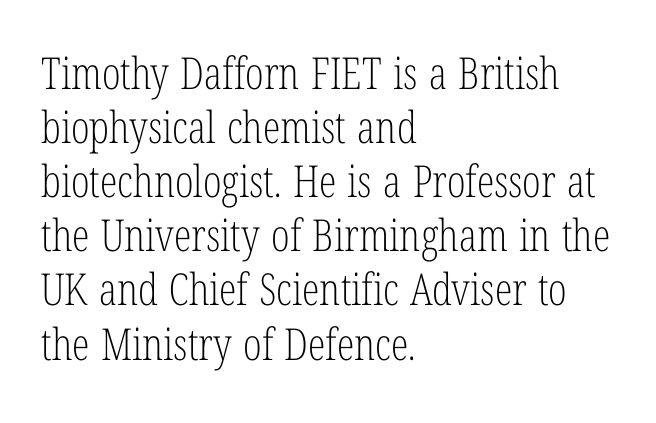
Yep, those are serifs on the letters. On a weight scale, this lands at 450 or below. The baseline area is clear. Every stem runs plumb, perpendicular to the baseline.
